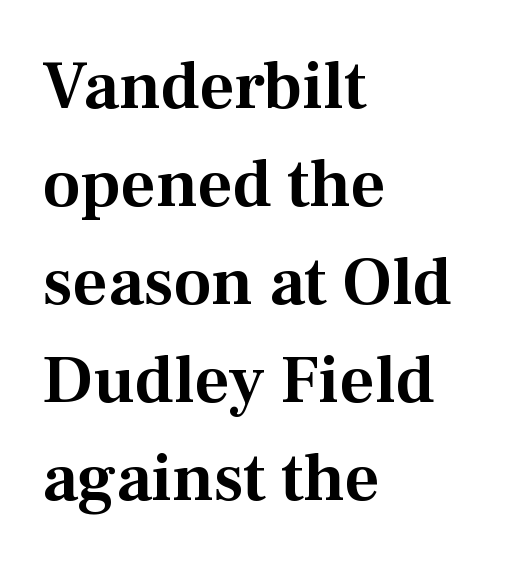
{"serif": "yes", "italic": "no", "width": "normal", "stroke_contrast": "medium", "x_height": "medium", "monospaced": "no", "underline": "no", "align": "left", "line_spacing": "normal", "line_spacing_ratio": 1.44, "letter_spacing": "normal", "letter_spacing_em": 0.0, "glyph_px": 68}
